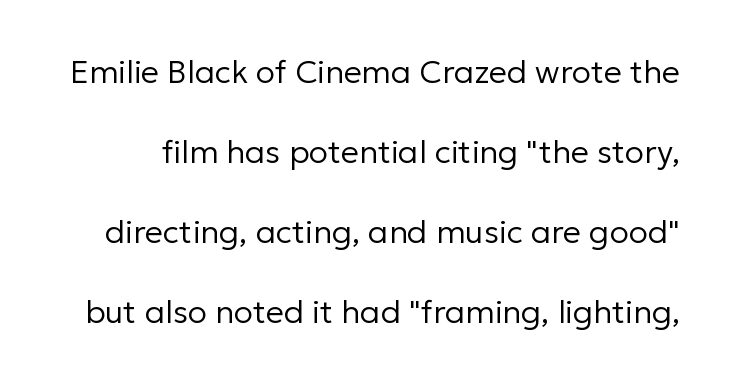
Successive baselines arrive slowly, with a big drop between each. Underlining? Definitely not there. Are there feet on the stems? There aren't — it's a sans. If you drew a line through each stem, it would be perfectly vertical.
